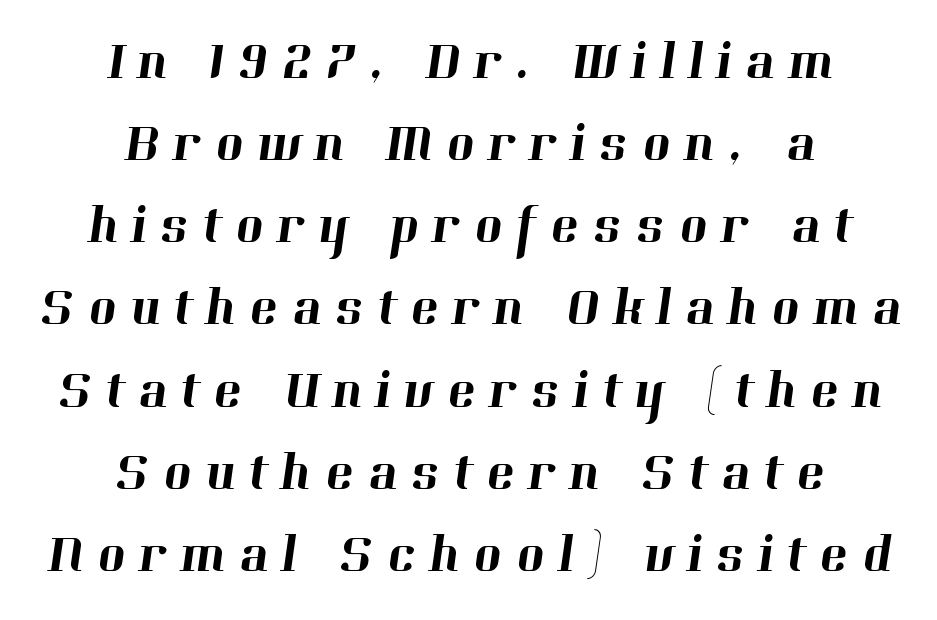
This sample uses a serif face. Is the block centered? Yes — each line is placed symmetrically about the middle. A typesetter would call this heavily tracked-out type. The rendering uses natural spacing where letterforms have individual widths.
